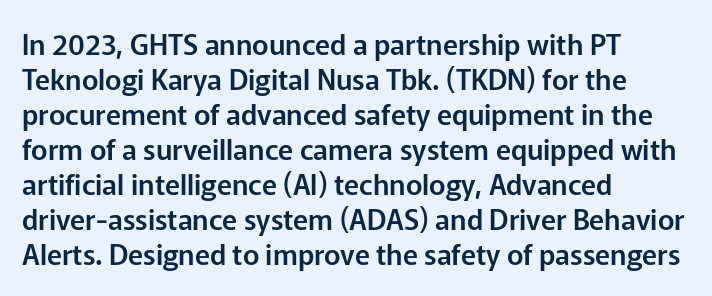
Q: Is the text italic (slanted)? A: No, it is upright.
Q: Is the typeface a serif or a sans-serif typeface? A: Sans-serif.
Q: Is the text underlined? A: No.
Q: How is the paragraph aligned? A: Left-aligned.
Q: Is the spacing between letters normal or unusually wide? A: Normal.
Q: Is the spacing between lines tight, normal or loose? A: Normal.
Q: Width (condensed, normal, or wide)? A: Normal.
Q: Stroke contrast? A: Low.
Q: x-height? A: Medium.
Q: Monospaced? A: No.
